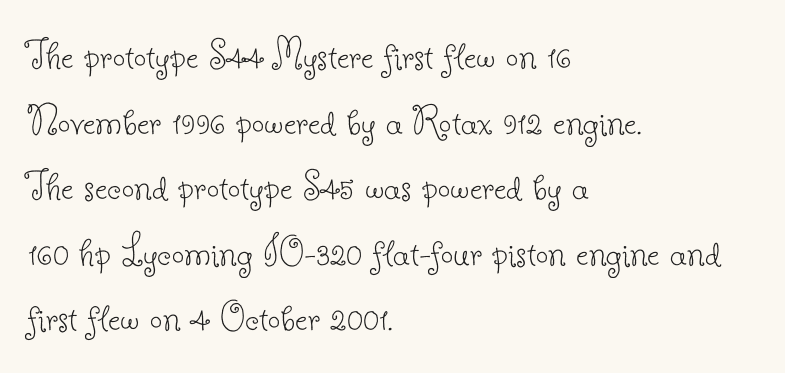
One glance says typical: line gaps are just what's usual. Glance below the letters and you will spot only blank space. Caption: face not bold, strokes unweighted. Old-style or modern, the face here clearly has serifs.
